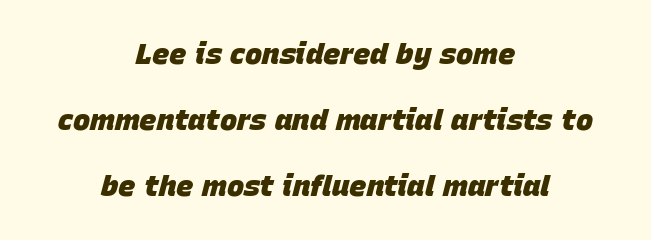
A typesetter would call this proportional, since set widths differ per character. The line texture is even and compact thanks to regular tracking. When letters slant like this, we call the style italic. You could fit nearly another row in the gap between these rows. Check the space under the baseline: it is left empty.
